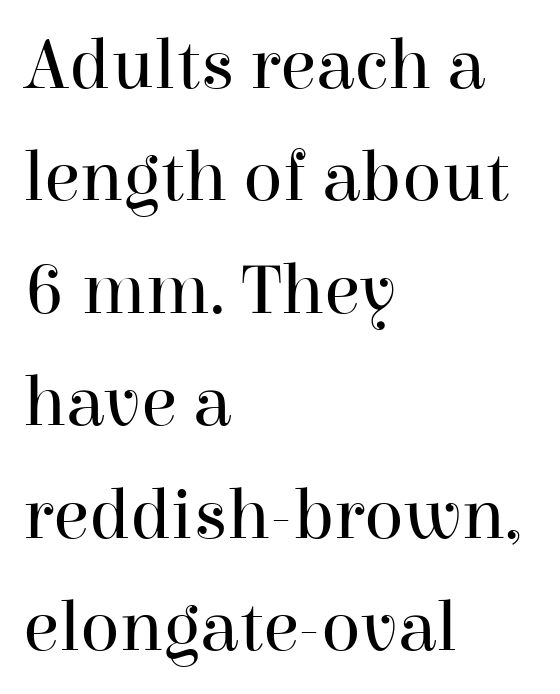
{"serif": "yes", "italic": "no", "bold": "no", "weight": "regular", "width": "normal", "stroke_contrast": "high", "x_height": "medium", "monospaced": "no", "underline": "no", "align": "left", "line_spacing": "normal", "line_spacing_ratio": 1.54, "letter_spacing": "normal", "letter_spacing_em": 0.0, "glyph_px": 73}
